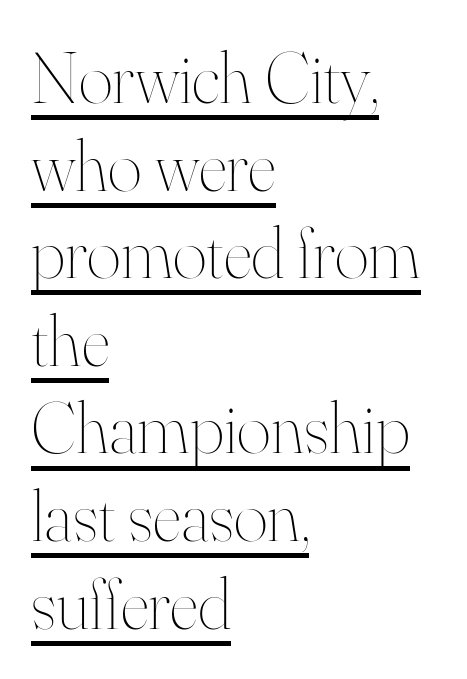
{"italic": "no", "bold": "no", "weight": "thin", "width": "normal", "stroke_contrast": "high", "x_height": "small", "monospaced": "no", "underline": "yes", "align": "left", "line_spacing_ratio": 1.2, "letter_spacing": "normal", "letter_spacing_em": 0.0, "glyph_px": 73}
